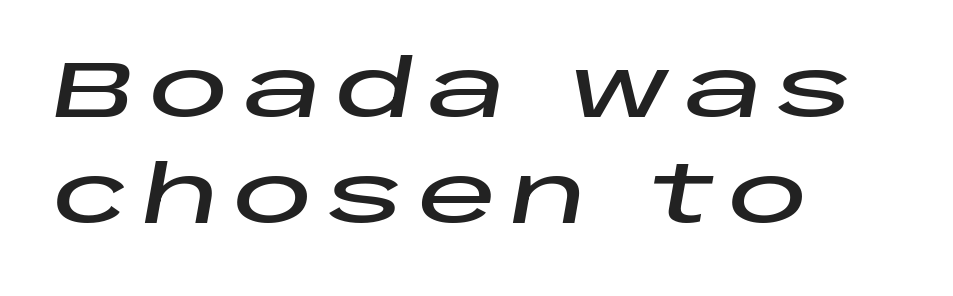
Caption: multi-line text, flush left, ragged right. Words float on clear page, feet unadorned. It's the slanting kind of type. A typesetter would call this proportional, since set widths differ per character. Each new line begins a customary step beneath the previous one.
